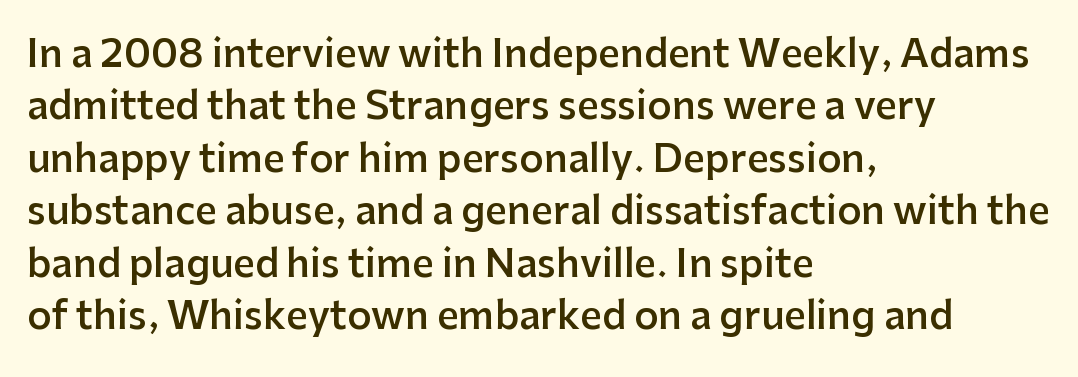
{"serif": "no", "italic": "no", "bold": "semi", "weight": "semibold", "width": "normal", "stroke_contrast": "low", "x_height": "medium", "monospaced": "no", "underline": "no", "align": "left", "line_spacing": "normal", "line_spacing_ratio": 1.38, "letter_spacing": "normal", "letter_spacing_em": 0.0, "glyph_px": 38}
